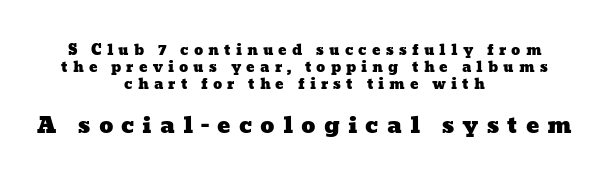
Decoration check: the copy has no underline. Small over large — that's the arrangement of the two blocks here. Horizontal alignment here is central, giving a formal, balanced look. Letter spacing: wide.
